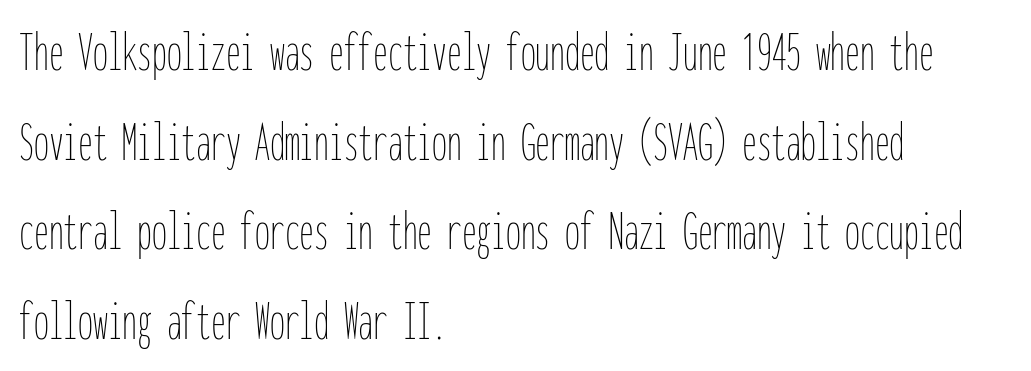
Q: Is the text bold? A: No.
Q: Is the text italic (slanted)? A: No, it is upright.
Q: Is the text underlined? A: No.
Q: How is the paragraph aligned? A: Left-aligned.
Q: Is the spacing between letters normal or unusually wide? A: Normal.
Q: Is the spacing between lines tight, normal or loose? A: Normal.
Q: Width (condensed, normal, or wide)? A: Condensed.
Q: Stroke contrast? A: Low.
Q: x-height? A: Medium.
Q: Monospaced? A: Yes.
